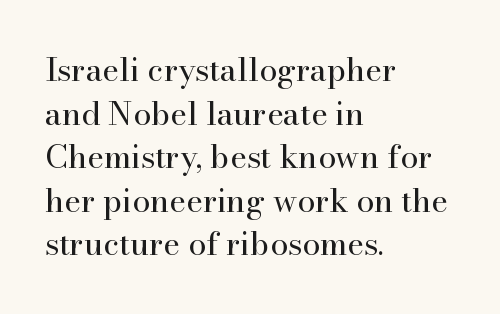
{"serif": "yes", "italic": "no", "bold": "no", "weight": "regular", "width": "normal", "stroke_contrast": "high", "x_height": "small", "monospaced": "no", "underline": "no", "align": "left", "line_spacing": "normal", "line_spacing_ratio": 1.36, "letter_spacing": "normal", "letter_spacing_em": 0.0, "glyph_px": 32}
